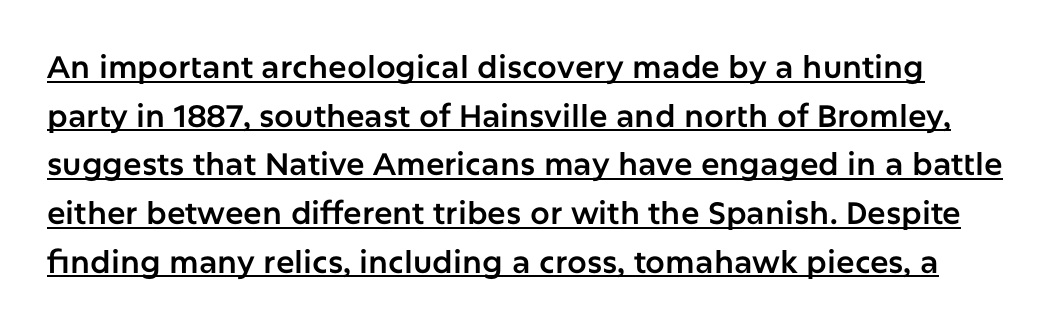
The image shows 31 px sans-serif type, upright; set normal line spacing (1.57x), normal letter spacing, underlined; low stroke contrast and a medium x-height.
